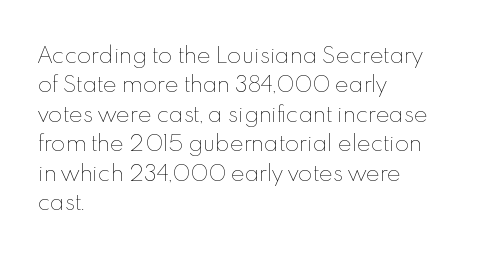
{"italic": "no", "bold": "no", "underline": "no", "align": "left", "line_spacing": "normal", "line_spacing_ratio": 1.4, "letter_spacing": "normal", "letter_spacing_em": 0.0, "glyph_px": 21}
